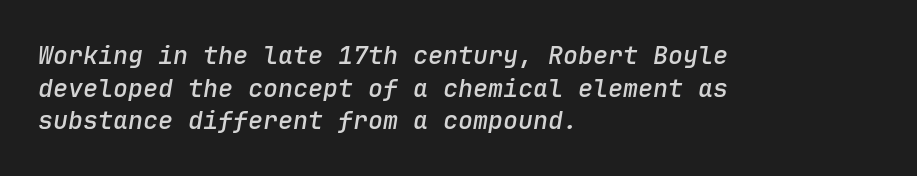
The block of text has a typical density, with ordinary space between rows. Every row of glyphs begins at an identical x-position on the left. When letters slant like this, we call the style italic. A bare baseline throughout the passage.
